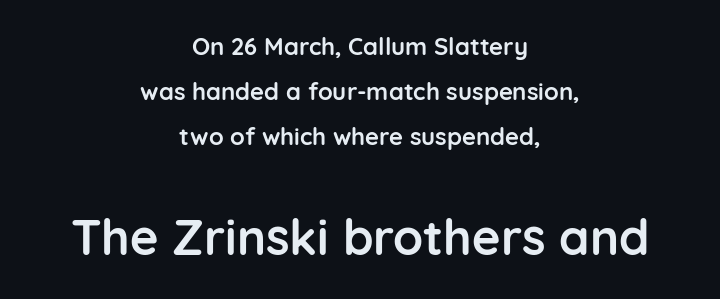
{"serif": "no", "italic": "no", "bold": "yes", "weight": "semibold", "width": "normal", "stroke_contrast": "low", "x_height": "medium", "monospaced": "no", "underline": "no", "align": "center", "line_spacing_ratio": 1.88, "letter_spacing": "normal", "letter_spacing_em": 0.0, "larger_block": "second", "size_ratio": 2.04, "glyph_px": 49}
